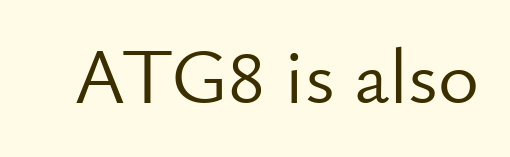
Q: Is the text bold? A: No.
Q: Is the text italic (slanted)? A: No, it is upright.
Q: Is the typeface a serif or a sans-serif typeface? A: Sans-serif.
Q: Is the text underlined? A: No.
Q: Is the spacing between letters normal or unusually wide? A: Normal.
Q: Width (condensed, normal, or wide)? A: Normal.
Q: Stroke contrast? A: Low.
Q: x-height? A: Small.
Q: Monospaced? A: No.
